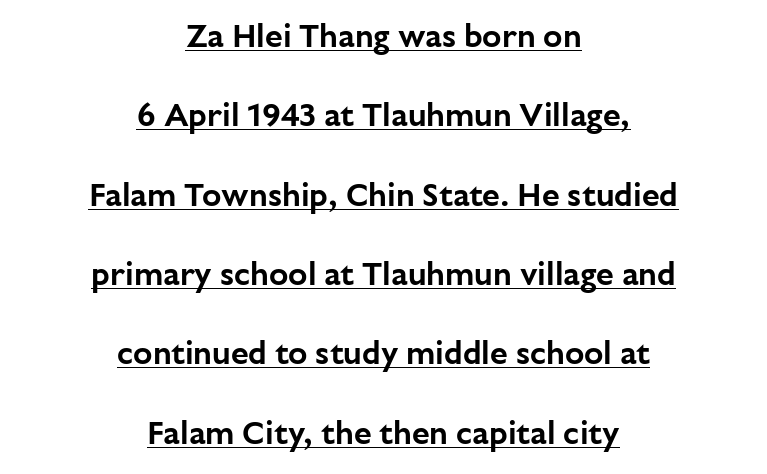
Q: Is the text italic (slanted)? A: No, it is upright.
Q: Is the typeface a serif or a sans-serif typeface? A: Sans-serif.
Q: Is the text underlined? A: Yes.
Q: How is the paragraph aligned? A: Centered.
Q: Is the spacing between letters normal or unusually wide? A: Normal.
Q: Is the spacing between lines tight, normal or loose? A: Loose.
Q: Width (condensed, normal, or wide)? A: Normal.
Q: Stroke contrast? A: Low.
Q: x-height? A: Medium.
Q: Monospaced? A: No.
